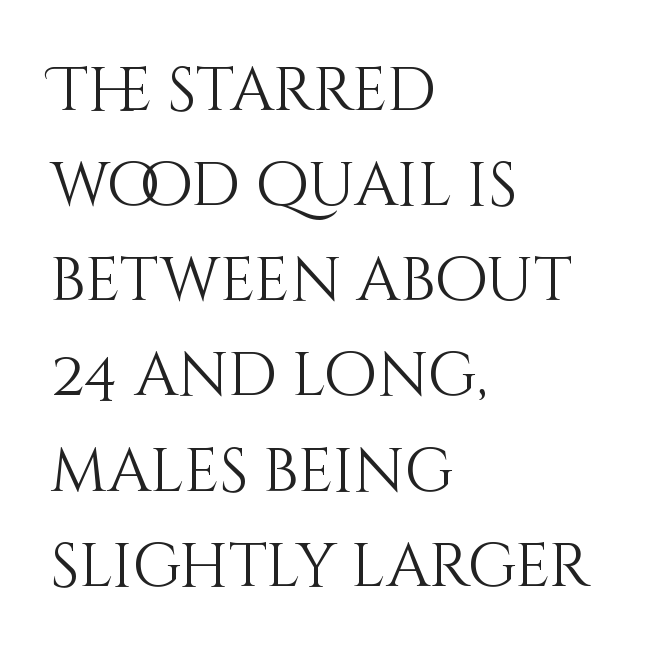
Tracking value appears to be zero — textbook default spacing. Characters remain perfectly vertical along every line. Here the designer chose a conventional face with non-uniform glyph widths. No extra ink here — the face is not bold. Whoever set this chose a conventional vertical rhythm.
